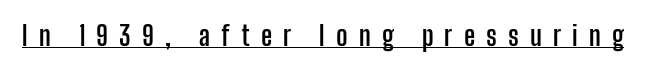
You can tell it's not italic because the verticals are truly vertical. Compared with typical body copy, the letter spacing here is much looser. Decoration check: the copy is underlined. Plenty of ink on the page — the face is bold.
